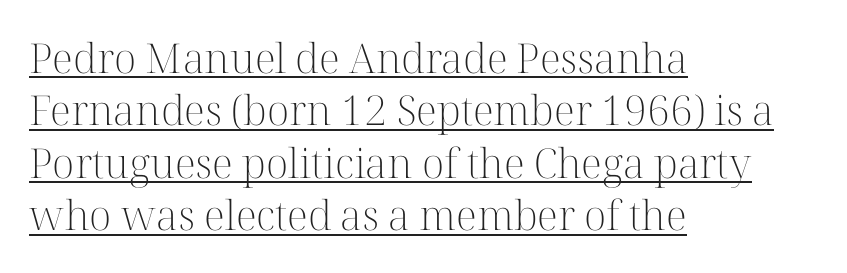
{"serif": "yes", "italic": "no", "bold": "no", "weight": "light", "width": "normal", "stroke_contrast": "high", "x_height": "medium", "monospaced": "no", "underline": "yes", "align": "left", "line_spacing": "normal", "line_spacing_ratio": 1.28, "letter_spacing": "normal", "letter_spacing_em": 0.0, "glyph_px": 41}
